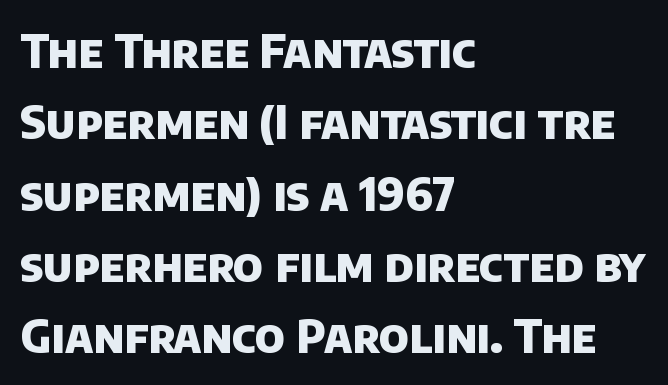
Q: Is the text bold? A: Yes.
Q: Is the typeface a serif or a sans-serif typeface? A: Sans-serif.
Q: Is the text underlined? A: No.
Q: How is the paragraph aligned? A: Left-aligned.
Q: Is the spacing between letters normal or unusually wide? A: Normal.
Q: Is the spacing between lines tight, normal or loose? A: Normal.
Q: Width (condensed, normal, or wide)? A: Normal.
Q: Stroke contrast? A: Low.
Q: x-height? A: Large.
Q: Monospaced? A: No.
